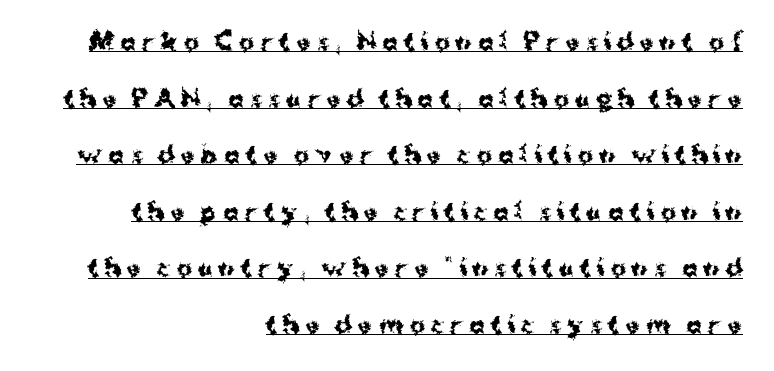
The vertical gap from one line to the next is large. A full-strength bold gives these letters their thick strokes. This is underlined copy, the kind a proofreader might mark for attention. Display-style spreading of the glyphs; the letterfit is very open.
